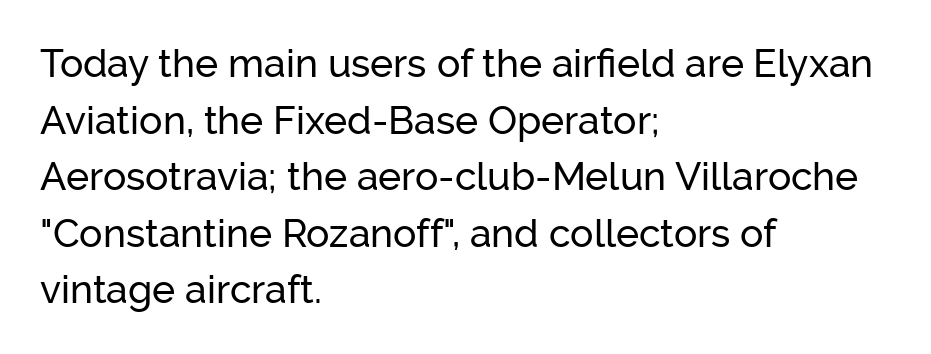
The image shows 39 px sans-serif type, upright; set left-aligned, normal line spacing (1.45x), normal letter spacing, not underlined; low stroke contrast and a medium x-height.
